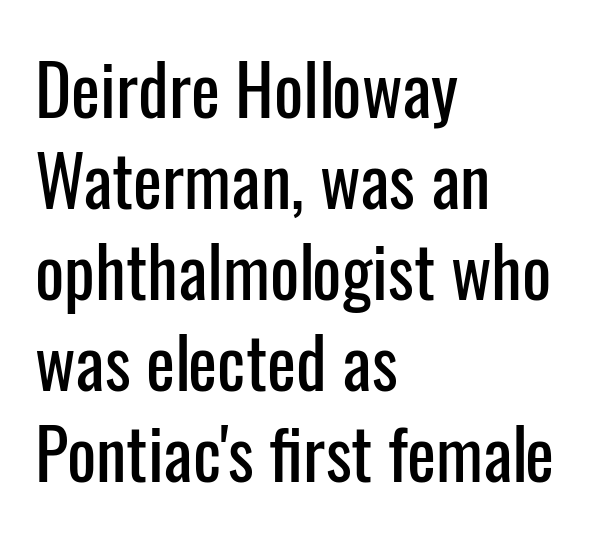
Standard letterfit; no display-style spreading of the glyphs. One-word summary of the alignment: left. Just letters on the line, the space beneath them empty. Character widths vary here, with narrow letters taking less room than wide ones. The letters carry no serifs — their stems end cleanly without finishing strokes.
